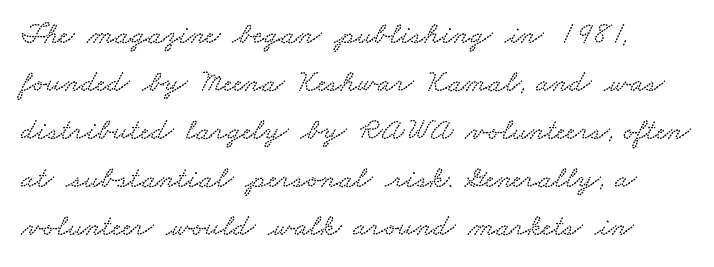
{"width": "wide", "stroke_contrast": "low", "x_height": "small", "monospaced": "no", "underline": "no", "align": "left", "line_spacing": "normal", "line_spacing_ratio": 1.55, "letter_spacing": "normal", "letter_spacing_em": 0.0, "glyph_px": 31}
